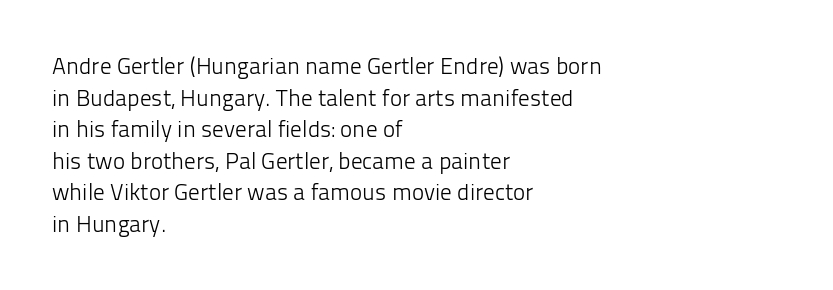
Q: Is the text bold? A: No.
Q: Is the text italic (slanted)? A: No, it is upright.
Q: Is the text underlined? A: No.
Q: How is the paragraph aligned? A: Left-aligned.
Q: Is the spacing between letters normal or unusually wide? A: Normal.
Q: Is the spacing between lines tight, normal or loose? A: Normal.
